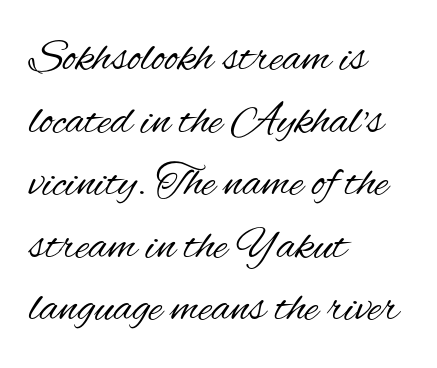
The image shows 46 px regular-weight, condensed sans-serif type; set left-aligned, normal line spacing (1.36x), normal letter spacing, not underlined; medium stroke contrast and a small x-height.
